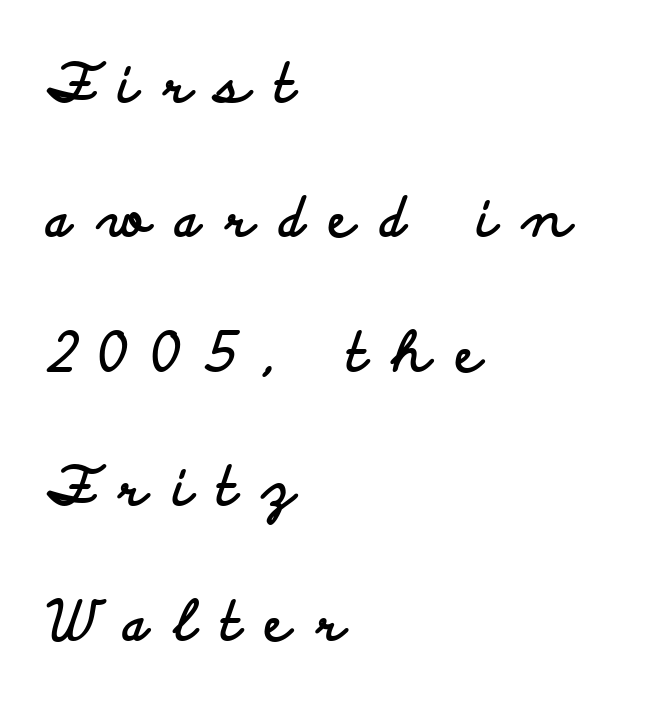
{"serif": "no", "bold": "yes", "weight": "bold", "width": "wide", "stroke_contrast": "low", "x_height": "small", "monospaced": "no", "underline": "no", "align": "left", "line_spacing": "loose", "line_spacing_ratio": 2.49, "letter_spacing": "wide", "letter_spacing_em": 0.48, "glyph_px": 54}
